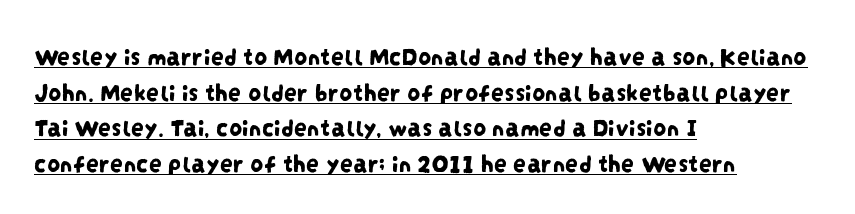
{"underline": "yes", "align": "left", "line_spacing": "normal", "line_spacing_ratio": 1.37, "letter_spacing": "normal", "letter_spacing_em": 0.0, "glyph_px": 26}
